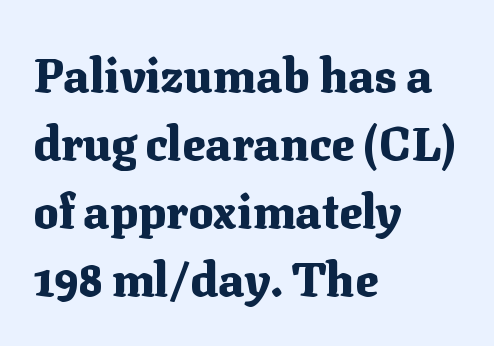
Q: Is the text bold? A: Yes.
Q: Is the text italic (slanted)? A: No, it is upright.
Q: Is the typeface a serif or a sans-serif typeface? A: Serif.
Q: Is the text underlined? A: No.
Q: How is the paragraph aligned? A: Left-aligned.
Q: Is the spacing between letters normal or unusually wide? A: Normal.
Q: Is the spacing between lines tight, normal or loose? A: Normal.
Q: Width (condensed, normal, or wide)? A: Normal.
Q: Stroke contrast? A: Medium.
Q: x-height? A: Medium.
Q: Monospaced? A: No.
